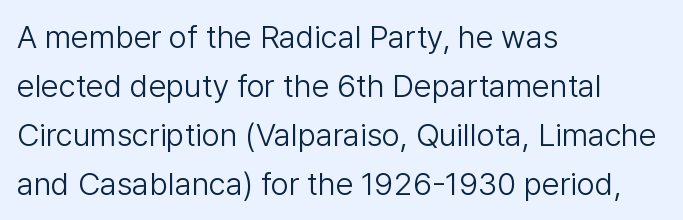
The typography opts for an upright posture over an oblique one. I'd call this a sans setting — the letters go barefoot. Caption: multi-line text, flush left, ragged right. Underlining? Definitely not there. The designer left line spacing at the default.
